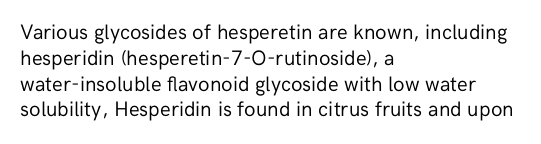
Visually the block forms a straight wall on the left and a jagged coastline on the right. This sample uses plain, unmodified letter spacing. The face looks like a standard text weight, possibly lighter. Check under the words: just untouched page. Does the lettering tilt? It doesn't — this is upright.
